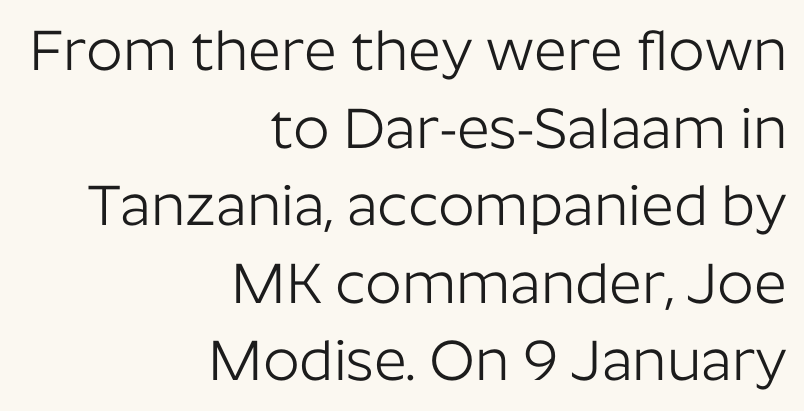
{"serif": "no", "italic": "no", "bold": "no", "weight": "light", "width": "normal", "stroke_contrast": "low", "x_height": "medium", "monospaced": "no", "underline": "no", "align": "right", "line_spacing": "normal", "line_spacing_ratio": 1.36, "letter_spacing": "normal", "letter_spacing_em": 0.0, "glyph_px": 57}
